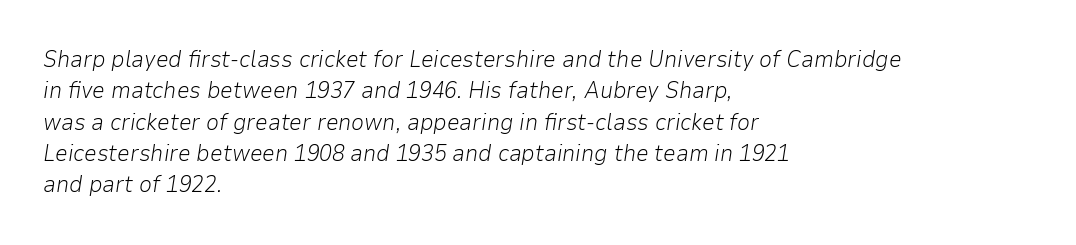
The image shows 23 px text type, italic (leaning right); set left-aligned, normal line spacing (1.36x), normal letter spacing, not underlined.
